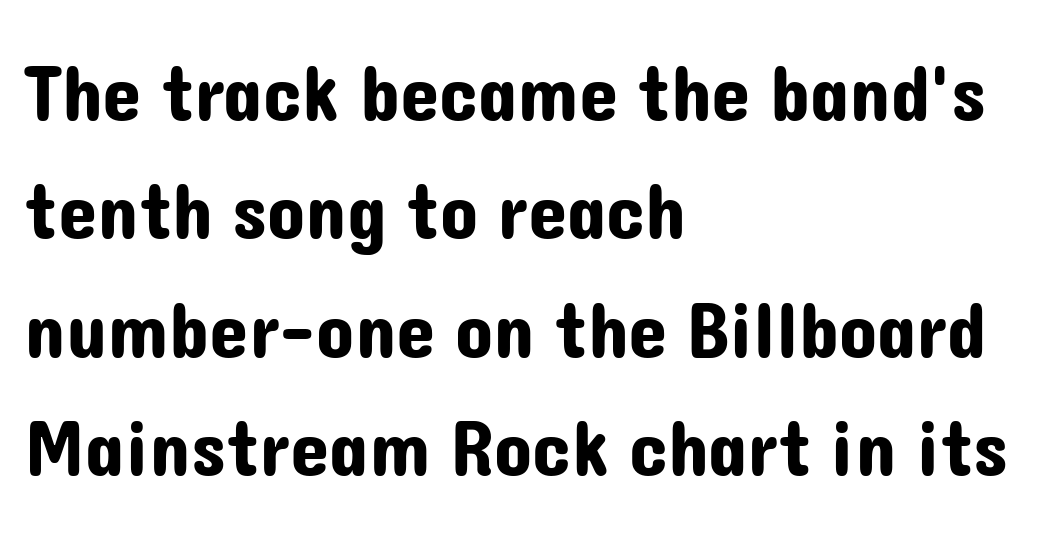
Visually the block forms a straight wall on the left and a jagged coastline on the right. Is there much room between lines? A standard amount, neither cramped nor airy. To sum up the face: it is a sans, with no serifs. Tracking here is standard; glyphs follow each other at the usual distance. Do the letters lean? They stand straight. Any mark beneath the type? The region is blank.
